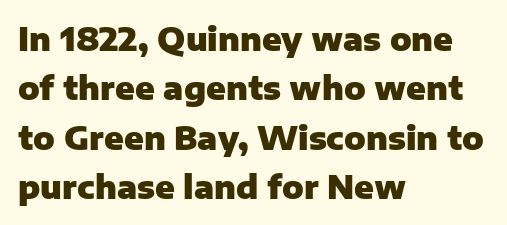
The image shows 32 px heavy sans-serif type, upright; set left-aligned, normal line spacing (1.54x), normal letter spacing, not underlined; low stroke contrast and a medium x-height.
